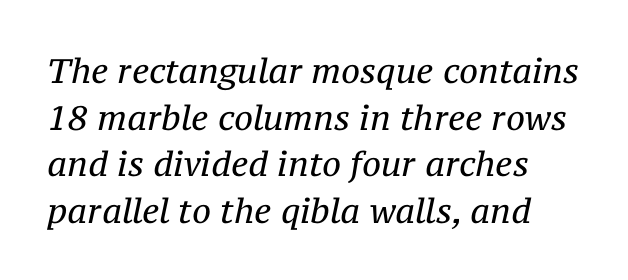
{"serif": "yes", "italic": "yes", "lean": "right", "slant_degrees": 12, "bold": "no", "weight": "regular", "width": "normal", "stroke_contrast": "medium", "x_height": "medium", "monospaced": "no", "underline": "no", "line_spacing": "normal", "line_spacing_ratio": 1.37, "letter_spacing": "normal", "letter_spacing_em": 0.0, "glyph_px": 34}
